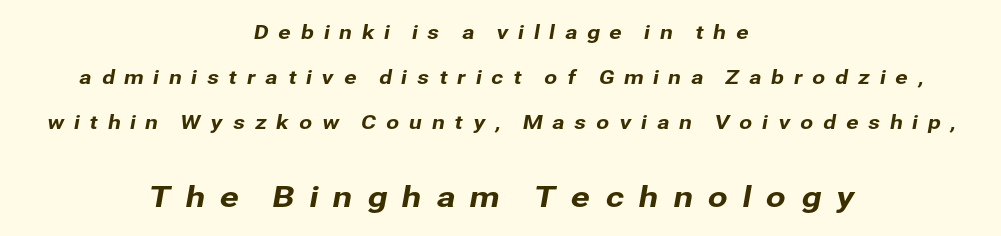
{"serif": "no", "width": "normal", "stroke_contrast": "low", "x_height": "medium", "monospaced": "no", "underline": "no", "align": "center", "line_spacing": "loose", "line_spacing_ratio": 2.38, "letter_spacing": "wide", "letter_spacing_em": 0.49, "larger_block": "second", "size_ratio": 1.53, "glyph_px": 29}
